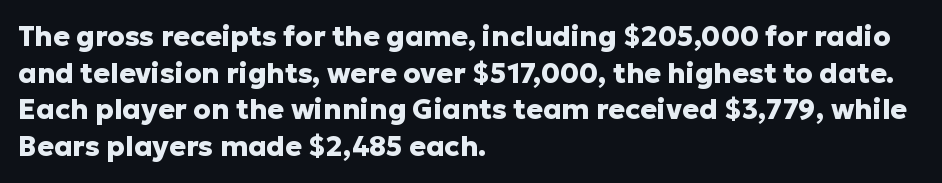
Think of a printed novel: that variable character pitch is what you see here. The lettering holds an erect, upright posture throughout. The passage shown has conventional tracking throughout. Every row of glyphs begins at an identical x-position on the left. The string is rendered with underlining switched off. Compared with an ordinary text face, these strokes are far heavier — a full bold.
